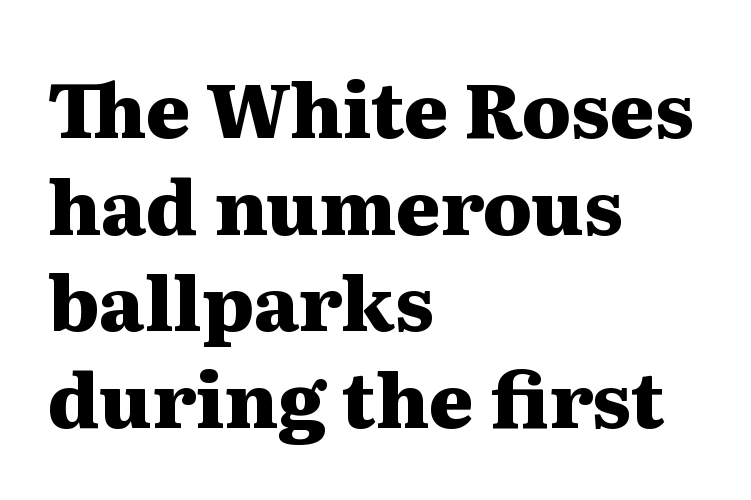
{"serif": "yes", "italic": "no", "bold": "yes", "weight": "heavy", "width": "wide", "stroke_contrast": "medium", "x_height": "medium", "monospaced": "no", "underline": "no", "align": "left", "line_spacing": "normal", "line_spacing_ratio": 1.27, "letter_spacing": "normal", "letter_spacing_em": 0.0, "glyph_px": 76}
